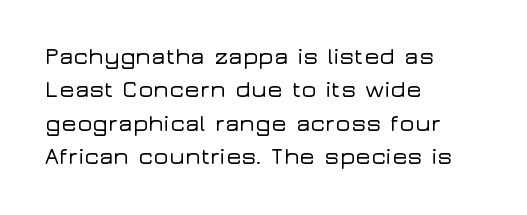
The rendering uses a moderate line-height, typical for paragraphs. These lines were composed using upright roman letters. The gaps between neighbouring characters are ordinary and unremarkable. Has an underline been added? It has not. Line starts are locked; line ends wander.
